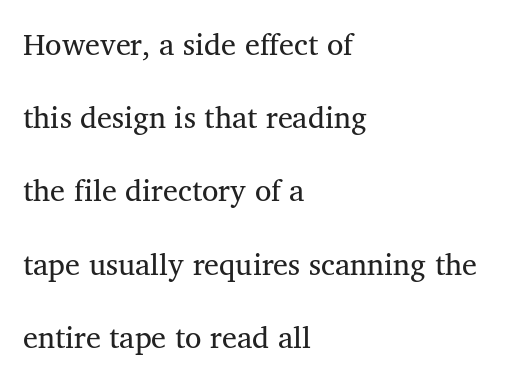
{"serif": "yes", "width": "normal", "stroke_contrast": "medium", "x_height": "medium", "monospaced": "no", "underline": "no", "align": "left", "line_spacing": "loose", "line_spacing_ratio": 2.44, "letter_spacing": "normal", "letter_spacing_em": 0.0, "glyph_px": 30}
